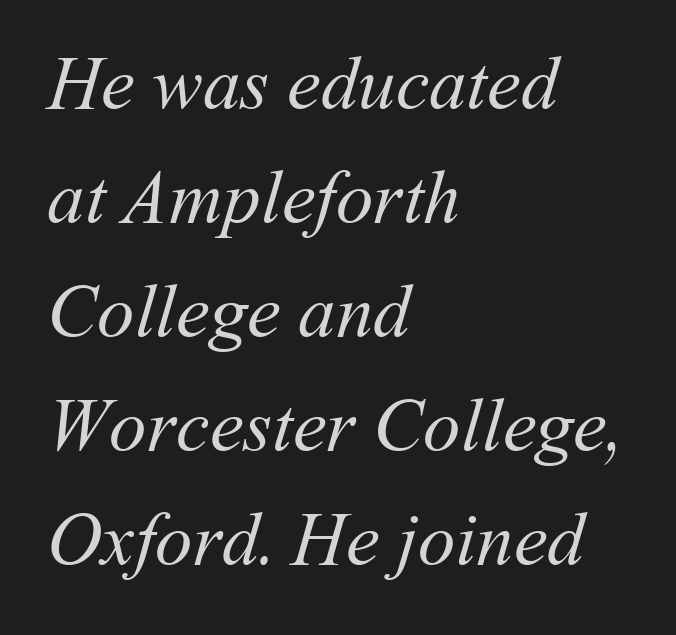
The image shows 75 px regular-weight type; set left-aligned, normal line spacing (1.52x), normal letter spacing, not underlined; medium stroke contrast and a medium x-height.
